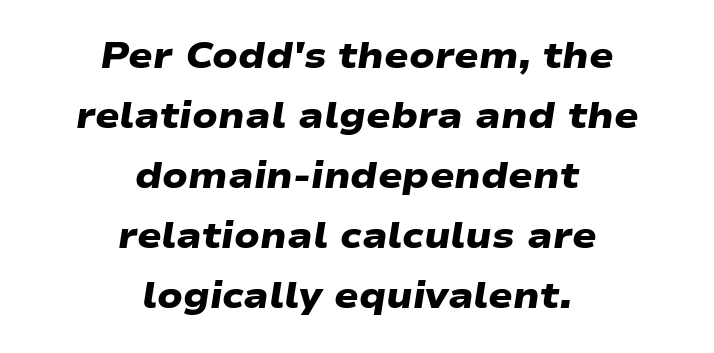
The image shows 36 px heavy, wide sans-serif type; set centered, normal line spacing (1.67x), normal letter spacing, not underlined; low stroke contrast and a medium x-height.
